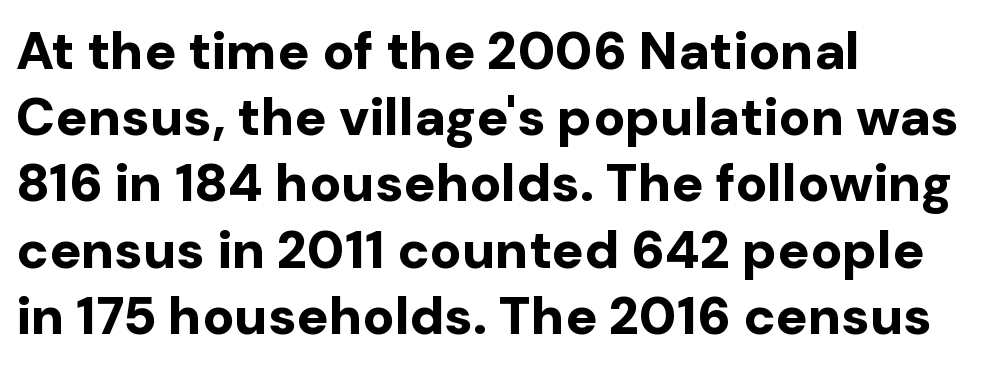
The image shows 53 px bold sans-serif type, upright; set left-aligned, normal line spacing (1.25x), normal letter spacing, not underlined; low stroke contrast and a medium x-height.
